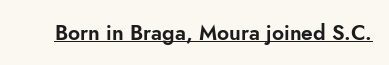
Q: Is the text italic (slanted)? A: No, it is upright.
Q: Is the text underlined? A: Yes.
Q: Is the spacing between letters normal or unusually wide? A: Normal.
